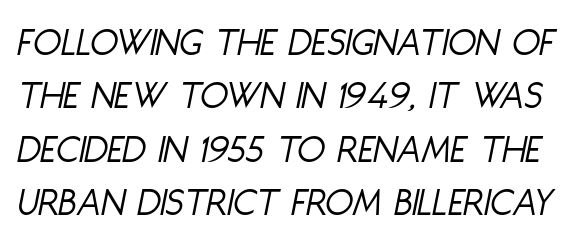
Words appear dense and cohesive because spacing is normal. Underline: absent. Rows of type keep a routine distance in the vertical direction. Is this a heavy cut? Hardly; it is regular or lighter. Yep, that's italic — everything's leaning. A typesetter would call this proportional, since set widths differ per character.
